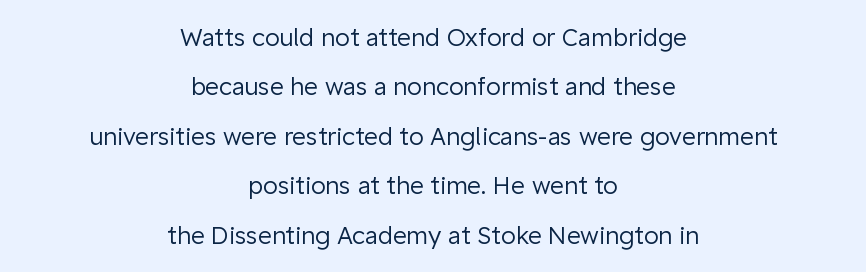
The image shows 24 px text type, upright; set centered, loose line spacing (2.06x), normal letter spacing, not underlined.
